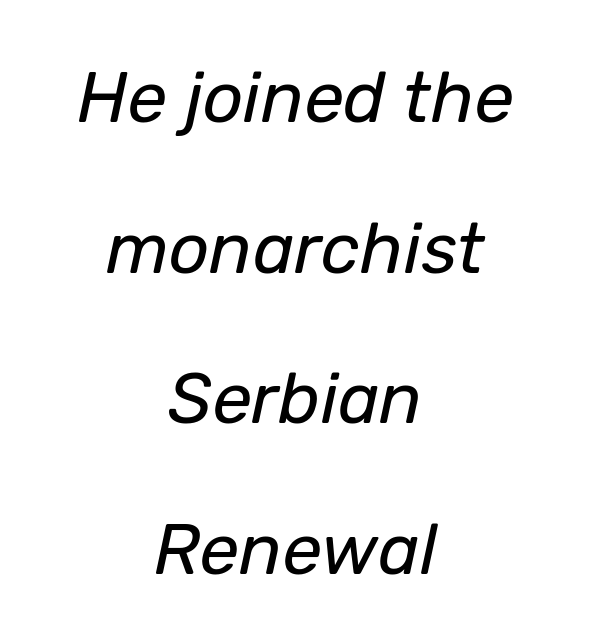
Q: Is the text bold? A: No.
Q: Is the text italic (slanted)? A: Yes, it leans right by about 12 degrees.
Q: Is the text underlined? A: No.
Q: How is the paragraph aligned? A: Centered.
Q: Is the spacing between letters normal or unusually wide? A: Normal.
Q: Is the spacing between lines tight, normal or loose? A: Loose.
Q: Width (condensed, normal, or wide)? A: Normal.
Q: Stroke contrast? A: Low.
Q: x-height? A: Medium.
Q: Monospaced? A: No.
